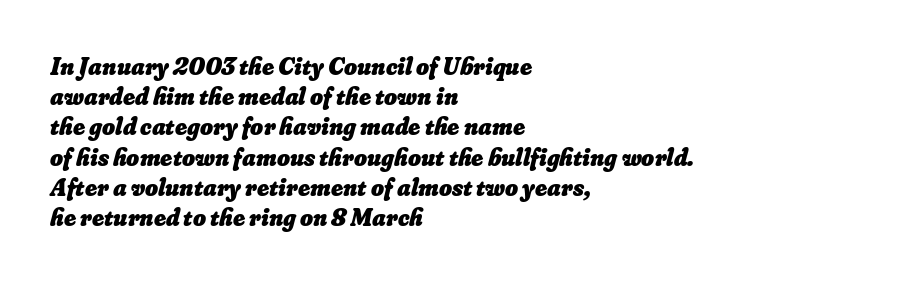
The image shows 25 px bold type; set left-aligned, line spacing 1.21x, normal letter spacing, not underlined.
